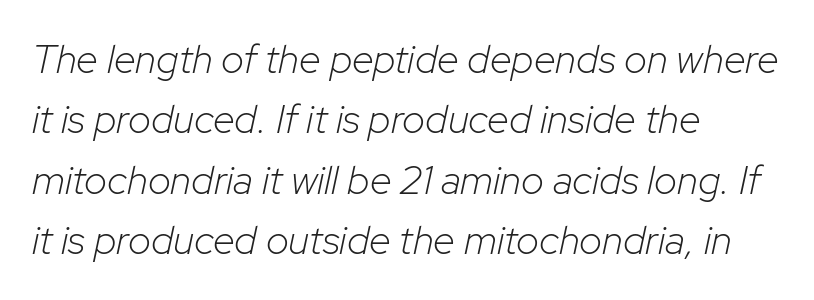
{"italic": "yes", "lean": "right", "slant_degrees": 12, "bold": "no", "weight": "light", "width": "normal", "stroke_contrast": "low", "x_height": "medium", "monospaced": "no", "underline": "no", "align": "left", "line_spacing": "normal", "line_spacing_ratio": 1.51, "letter_spacing": "normal", "letter_spacing_em": 0.0, "glyph_px": 40}
